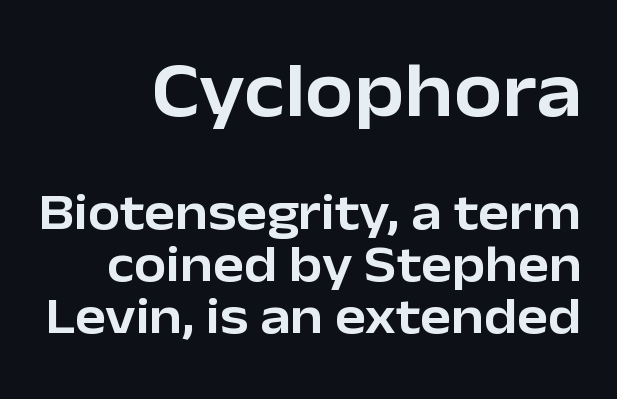
The image shows 78 px sans-serif type, upright; set right-aligned, tight line spacing (1.0x), normal letter spacing, not underlined; the first (top) block is 1.5x larger; low stroke contrast and a medium x-height.
